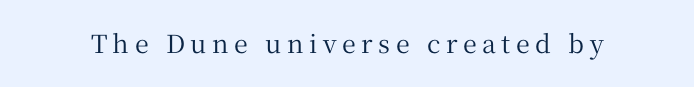
Q: Is the text italic (slanted)? A: No, it is upright.
Q: Is the text underlined? A: No.
Q: Is the spacing between letters normal or unusually wide? A: Unusually wide.
